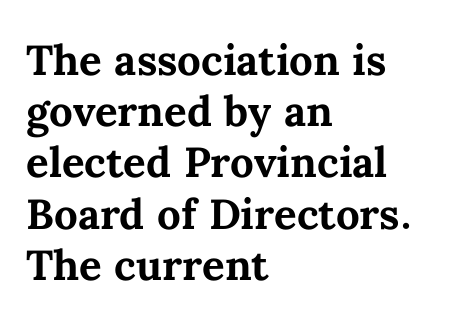
Q: Is the text bold? A: Yes.
Q: Is the text italic (slanted)? A: No, it is upright.
Q: Is the text underlined? A: No.
Q: How is the paragraph aligned? A: Left-aligned.
Q: Is the spacing between letters normal or unusually wide? A: Normal.
Q: Width (condensed, normal, or wide)? A: Normal.
Q: Stroke contrast? A: Medium.
Q: x-height? A: Medium.
Q: Monospaced? A: No.
